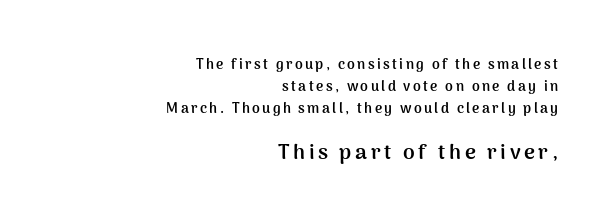
The image shows 21 px bold type, upright; set right-aligned, normal line spacing (1.57x), not underlined; the second (bottom) block is 1.5x larger.
